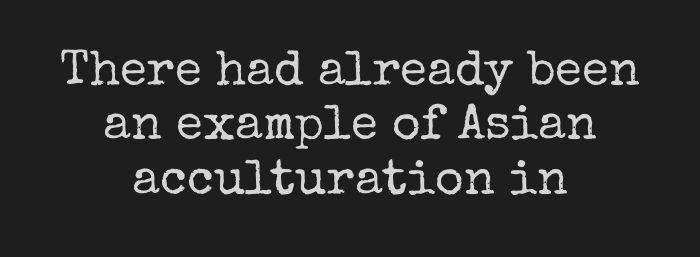
The strokes are not fattened; the text isn't bold. Each new line begins almost immediately beneath the previous one. The glyphs are unaccompanied by any horizontal stroke below them. Each letter keeps its own natural width here, so spacing adapts to shape.
